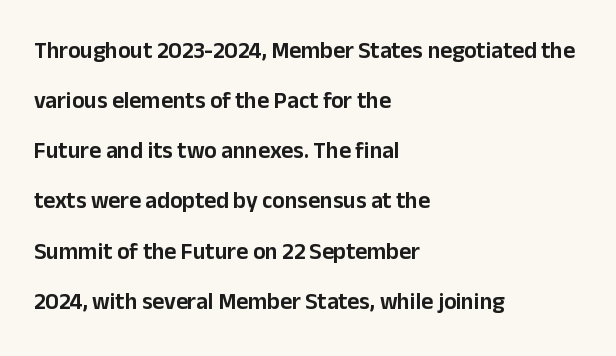
{"italic": "no", "underline": "no", "align": "left", "line_spacing": "loose", "line_spacing_ratio": 2.18, "letter_spacing": "normal", "letter_spacing_em": 0.0, "glyph_px": 23}
